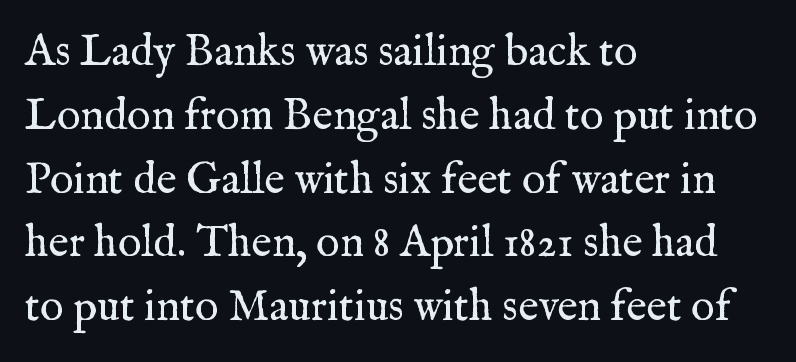
{"serif": "yes", "italic": "no", "bold": "no", "weight": "regular", "width": "normal", "stroke_contrast": "medium", "x_height": "medium", "monospaced": "no", "underline": "no", "align": "left", "line_spacing": "normal", "line_spacing_ratio": 1.45, "letter_spacing": "normal", "letter_spacing_em": 0.0, "glyph_px": 44}
